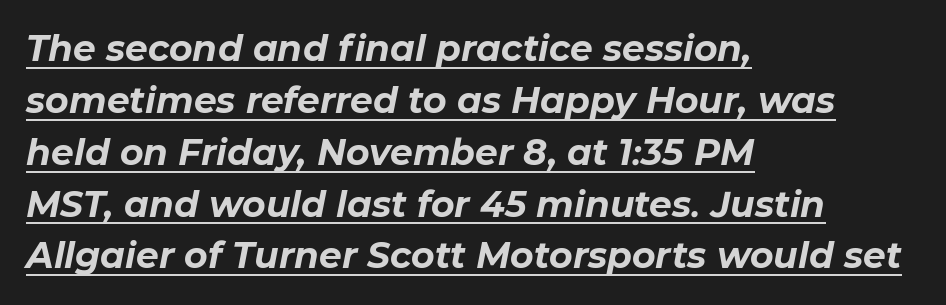
{"italic": "yes", "lean": "right", "slant_degrees": 11, "bold": "yes", "weight": "bold", "width": "normal", "stroke_contrast": "low", "x_height": "medium", "monospaced": "no", "underline": "yes", "align": "left", "line_spacing": "normal", "line_spacing_ratio": 1.44, "letter_spacing": "normal", "letter_spacing_em": 0.0, "glyph_px": 36}
